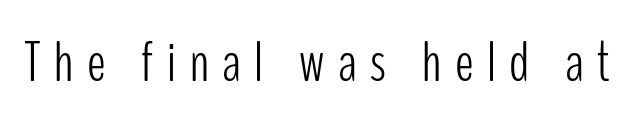
{"serif": "no", "italic": "no", "bold": "no", "weight": "light", "width": "condensed", "stroke_contrast": "low", "x_height": "medium", "monospaced": "no", "underline": "no", "letter_spacing": "wide", "letter_spacing_em": 0.24, "glyph_px": 57}
